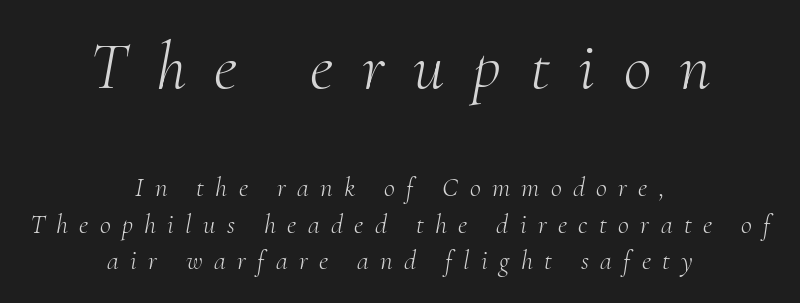
Serifs: yes, visible at the terminals of the letterforms. The passage shown is typed in a proportional face where columns would drift. A typesetter would call this heavily tracked-out type. Horizontal bands of white between lines are of average thickness. Descenders are the only things crossing below the line. In CSS terms this would be text-align: center.
